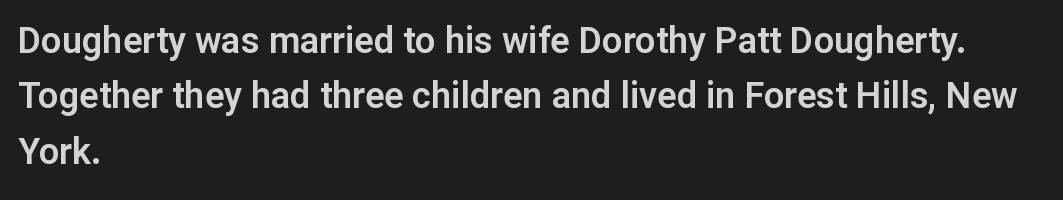
Q: Is the text italic (slanted)? A: No, it is upright.
Q: Is the typeface a serif or a sans-serif typeface? A: Sans-serif.
Q: Is the text underlined? A: No.
Q: How is the paragraph aligned? A: Left-aligned.
Q: Is the spacing between letters normal or unusually wide? A: Normal.
Q: Is the spacing between lines tight, normal or loose? A: Normal.
Q: Width (condensed, normal, or wide)? A: Normal.
Q: Stroke contrast? A: Low.
Q: x-height? A: Medium.
Q: Monospaced? A: No.
